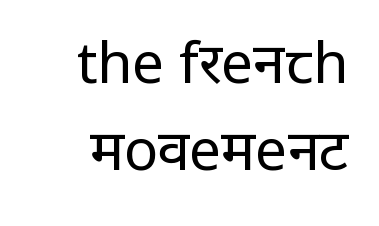
Q: Is the text bold? A: No.
Q: Is the text italic (slanted)? A: No, it is upright.
Q: Is the typeface a serif or a sans-serif typeface? A: Sans-serif.
Q: Is the text underlined? A: No.
Q: Is the spacing between letters normal or unusually wide? A: Normal.
Q: Is the spacing between lines tight, normal or loose? A: Normal.
Q: Width (condensed, normal, or wide)? A: Normal.
Q: Stroke contrast? A: Low.
Q: x-height? A: Medium.
Q: Monospaced? A: No.
